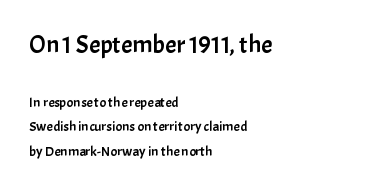
Which of the two is more prominent by size? The first, at the top. Does extra space separate the letters? No, they use regular spacing. Characters remain perfectly vertical along every line. The glyphs are unaccompanied by any horizontal stroke below them. Teacher's note: observe the even left margin — that is flush-left alignment.
